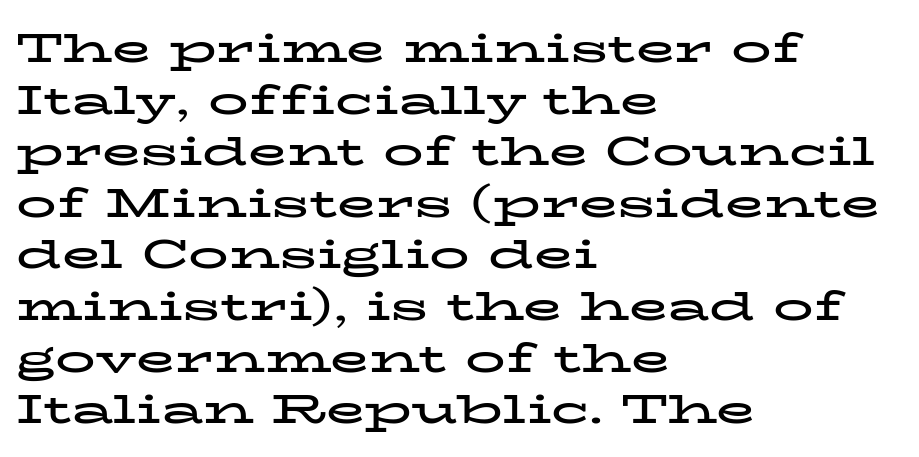
The image shows 40 px bold, wide serif type, upright; set left-aligned, normal line spacing (1.29x), normal letter spacing, not underlined; low stroke contrast and a medium x-height.
